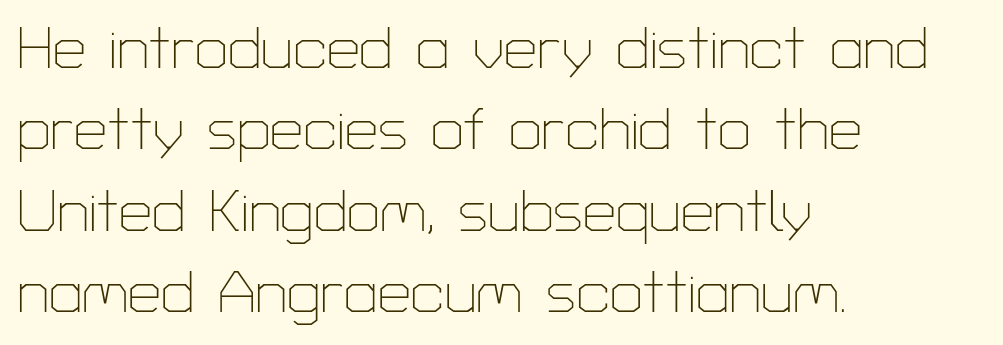
The image shows 59 px thin sans-serif type, upright; set left-aligned, normal line spacing (1.38x), normal letter spacing, not underlined; low stroke contrast and a medium x-height.
